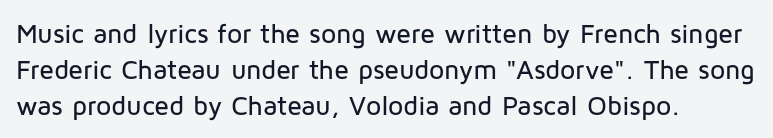
Q: Is the text italic (slanted)? A: No, it is upright.
Q: Is the text underlined? A: No.
Q: How is the paragraph aligned? A: Left-aligned.
Q: Is the spacing between letters normal or unusually wide? A: Normal.
Q: Is the spacing between lines tight, normal or loose? A: Normal.
